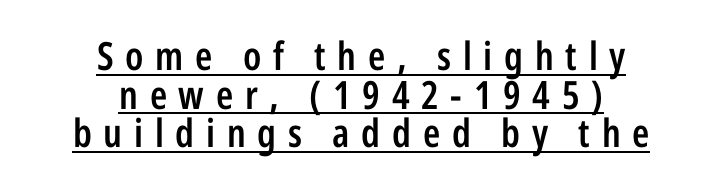
The image shows 39 px semibold, condensed sans-serif type, upright; set centered, tight line spacing (0.99x), unusually wide letter spacing (+0.3 em), underlined; low stroke contrast and a medium x-height.
